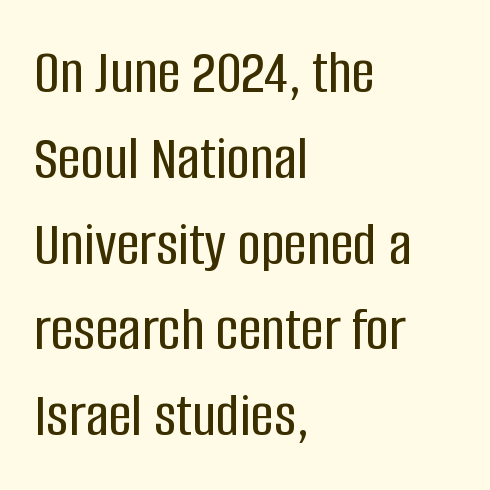
Quick note: underline off. The letters carry no serifs — their stems end cleanly without finishing strokes. Every stem runs plumb, perpendicular to the baseline. Students, observe: this is what conventionally led text looks like. The line texture is even and compact thanks to regular tracking.
